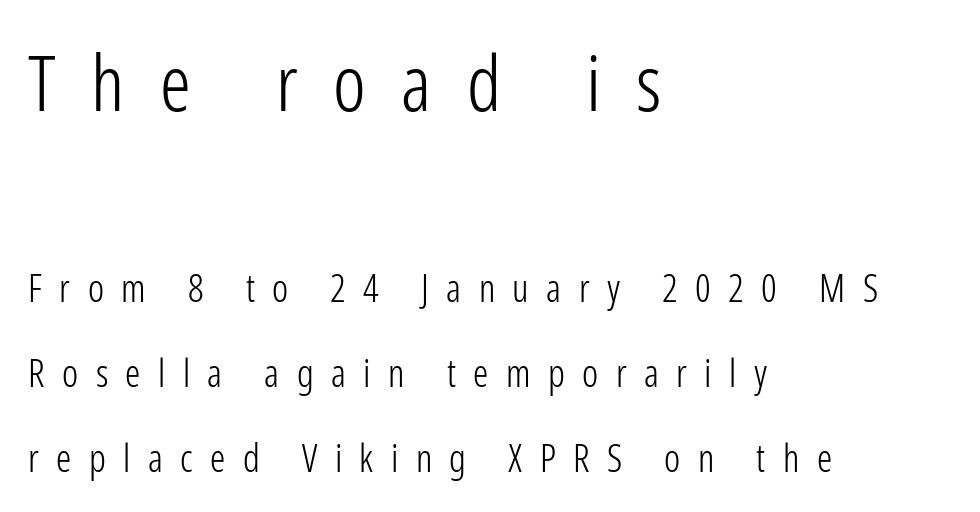
Nothing sits at the stroke ends, so this counts as sans-serif. Leading: increased. Plain, unruled lines of type. Students, note that the glyphs here are deliberately spaced far apart. Do the letters lean? They stand straight. Reading top to bottom, the characters get smaller at the block break.
